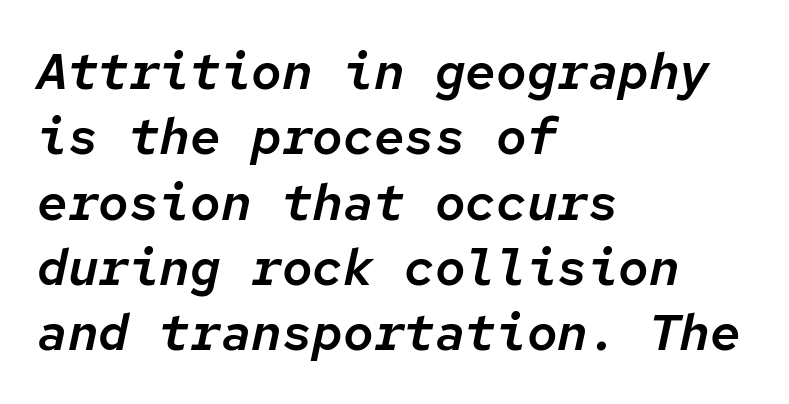
Check under the words: just untouched page. A typesetter would call this monospace, since all characters share one set width. What's the leading like? Ordinary, nothing unusual. Default kerning and tracking; the words read as compact shapes. Italic: yes, the glyphs are oblique. Does the copy run flush right? No — it runs flush left.
